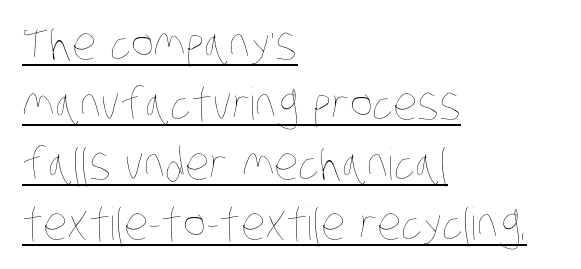
{"bold": "no", "weight": "thin", "width": "condensed", "stroke_contrast": "low", "x_height": "large", "monospaced": "no", "underline": "yes", "align": "left", "line_spacing": "normal", "line_spacing_ratio": 1.36, "letter_spacing": "normal", "letter_spacing_em": 0.0, "glyph_px": 44}
